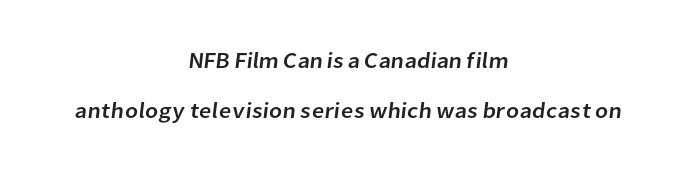
Q: Is the text underlined? A: No.
Q: How is the paragraph aligned? A: Centered.
Q: Is the spacing between letters normal or unusually wide? A: Normal.
Q: Is the spacing between lines tight, normal or loose? A: Loose.
